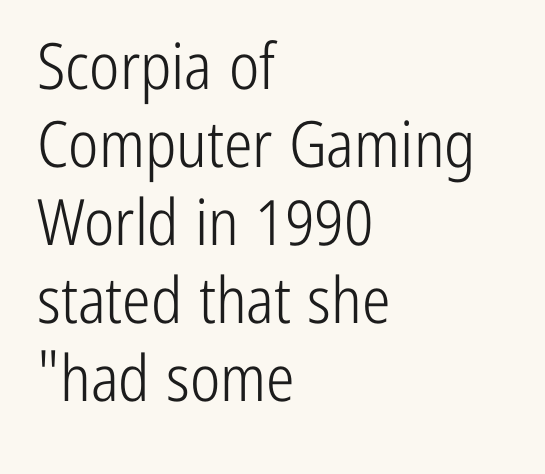
Looks like regular typesetting: each glyph gets only the width it needs. The text was rendered using a sans face with plain stroke endings. On a weight scale, this lands at 450 or below. Left-aligned paragraph, ragged on the right.
